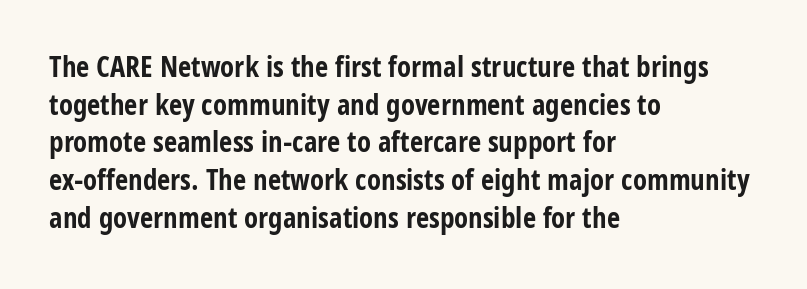
The image shows 29 px bold, condensed sans-serif type, upright; set left-aligned, normal line spacing (1.3x), normal letter spacing, not underlined; low stroke contrast and a large x-height.
